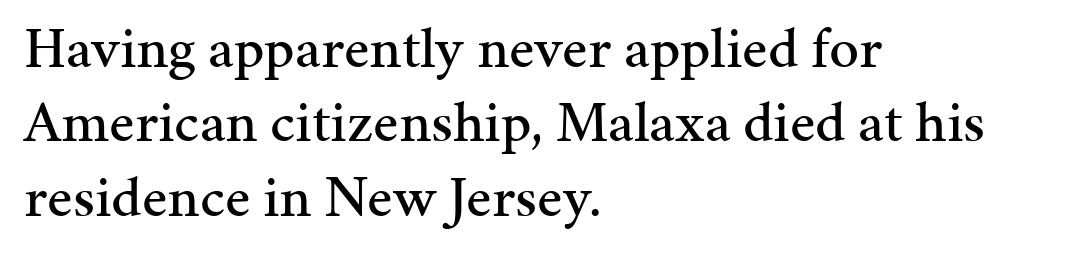
Q: Is the text italic (slanted)? A: No, it is upright.
Q: Is the typeface a serif or a sans-serif typeface? A: Serif.
Q: Is the text underlined? A: No.
Q: How is the paragraph aligned? A: Left-aligned.
Q: Is the spacing between letters normal or unusually wide? A: Normal.
Q: Is the spacing between lines tight, normal or loose? A: Normal.
Q: Width (condensed, normal, or wide)? A: Normal.
Q: Stroke contrast? A: Medium.
Q: x-height? A: Medium.
Q: Monospaced? A: No.
